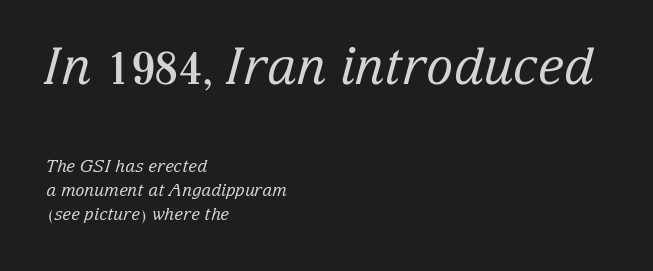
The whole block is typeset with a tilt. Type without underlining. I'd call this a serif setting — the letters wear small feet. Here the first block reads like a headline and the second like body copy.
